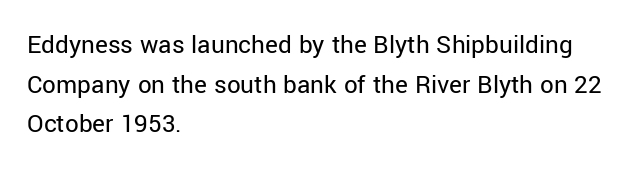
Notice how descenders clear the ascenders below comfortably — that's standard leading. Inter-character spacing is left at the font's built-in metrics. Bare-footed words on every line. The strokes are not fattened; the text isn't bold. A student would call this left alignment; a typographer would say flush left, rag right.
